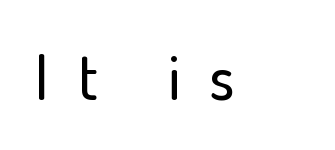
{"serif": "no", "italic": "no", "width": "normal", "stroke_contrast": "low", "x_height": "small", "monospaced": "no", "underline": "no", "letter_spacing": "wide", "letter_spacing_em": 0.46, "glyph_px": 63}
